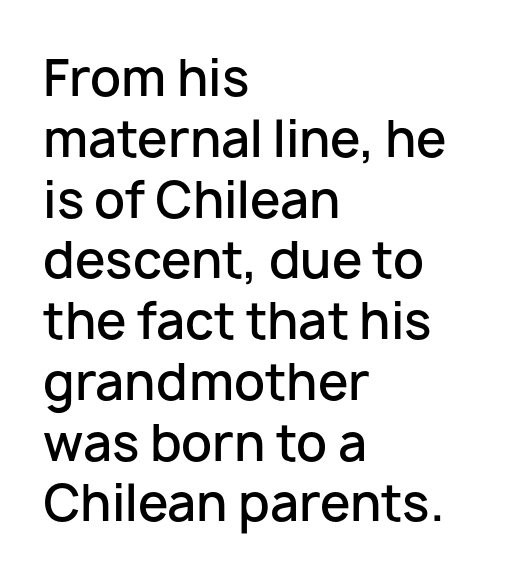
Q: Is the text bold? A: Semi-bold.
Q: Is the text italic (slanted)? A: No, it is upright.
Q: Is the typeface a serif or a sans-serif typeface? A: Sans-serif.
Q: Is the text underlined? A: No.
Q: How is the paragraph aligned? A: Left-aligned.
Q: Is the spacing between letters normal or unusually wide? A: Normal.
Q: Width (condensed, normal, or wide)? A: Normal.
Q: Stroke contrast? A: Low.
Q: x-height? A: Medium.
Q: Monospaced? A: No.
